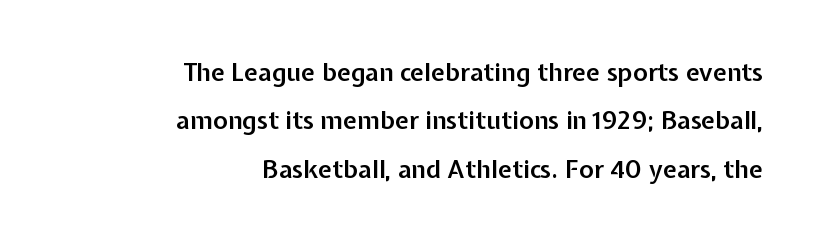
Q: Is the text bold? A: Semi-bold.
Q: Is the text italic (slanted)? A: No, it is upright.
Q: Is the text underlined? A: No.
Q: How is the paragraph aligned? A: Right-aligned.
Q: Is the spacing between letters normal or unusually wide? A: Normal.
Q: Is the spacing between lines tight, normal or loose? A: Loose.
